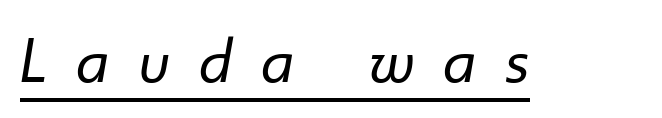
The glyphs look as if they've been sheared to an angle. Spacing verdict: proportional, widths tailored to each character. These glyphs show unthickened strokes, regular width or finer. Someone cranked the tracking dial way up on this one. Is there an underline? Yes — a line sits under the letters.
